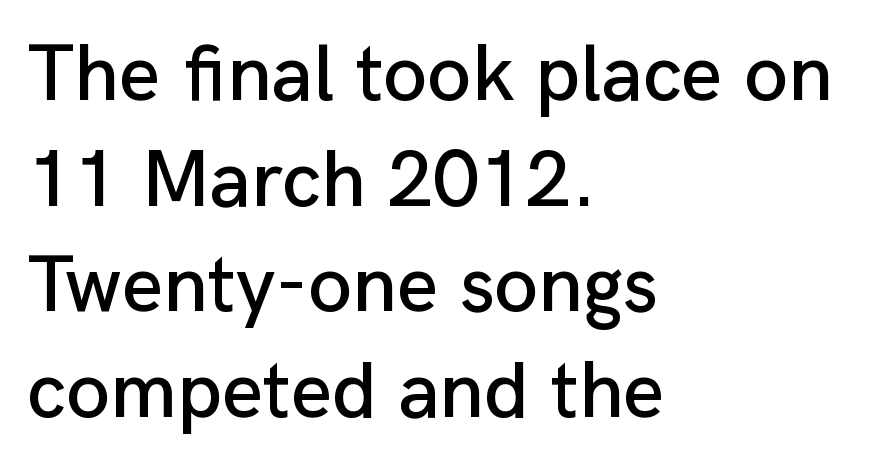
Q: Is the text italic (slanted)? A: No, it is upright.
Q: Is the typeface a serif or a sans-serif typeface? A: Sans-serif.
Q: Is the text underlined? A: No.
Q: How is the paragraph aligned? A: Left-aligned.
Q: Is the spacing between letters normal or unusually wide? A: Normal.
Q: Is the spacing between lines tight, normal or loose? A: Normal.
Q: Width (condensed, normal, or wide)? A: Normal.
Q: Stroke contrast? A: Low.
Q: x-height? A: Medium.
Q: Monospaced? A: No.
